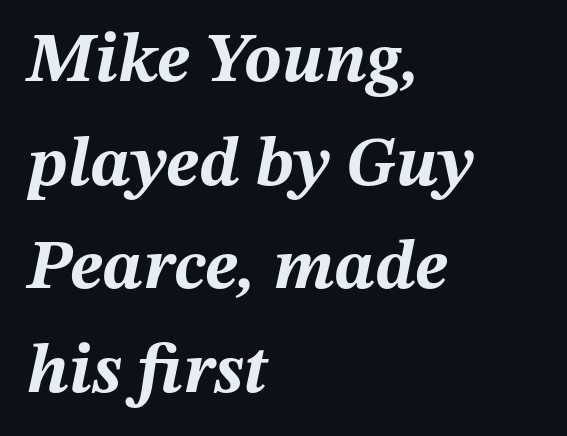
Q: Is the text bold? A: Yes.
Q: Is the text italic (slanted)? A: Yes, it leans right by about 12 degrees.
Q: Is the text underlined? A: No.
Q: How is the paragraph aligned? A: Left-aligned.
Q: Is the spacing between letters normal or unusually wide? A: Normal.
Q: Is the spacing between lines tight, normal or loose? A: Normal.
Q: Width (condensed, normal, or wide)? A: Normal.
Q: Stroke contrast? A: Medium.
Q: x-height? A: Medium.
Q: Monospaced? A: No.
